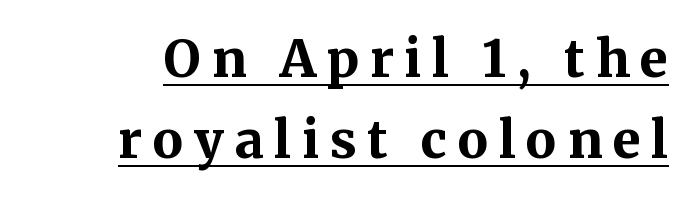
The face used here has the dense, thick strokes of a bold. Someone cranked the tracking dial way up on this one. Think of a printed novel: that variable character pitch is what you see here. Examine the stroke ends and you'll spot serifs.
